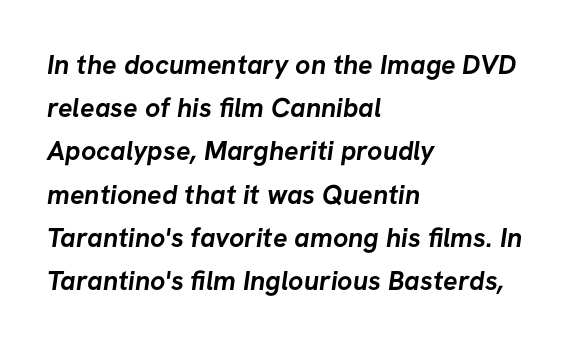
{"bold": "yes", "underline": "no", "align": "left", "line_spacing": "normal", "line_spacing_ratio": 1.6, "letter_spacing": "normal", "letter_spacing_em": 0.0, "glyph_px": 27}
